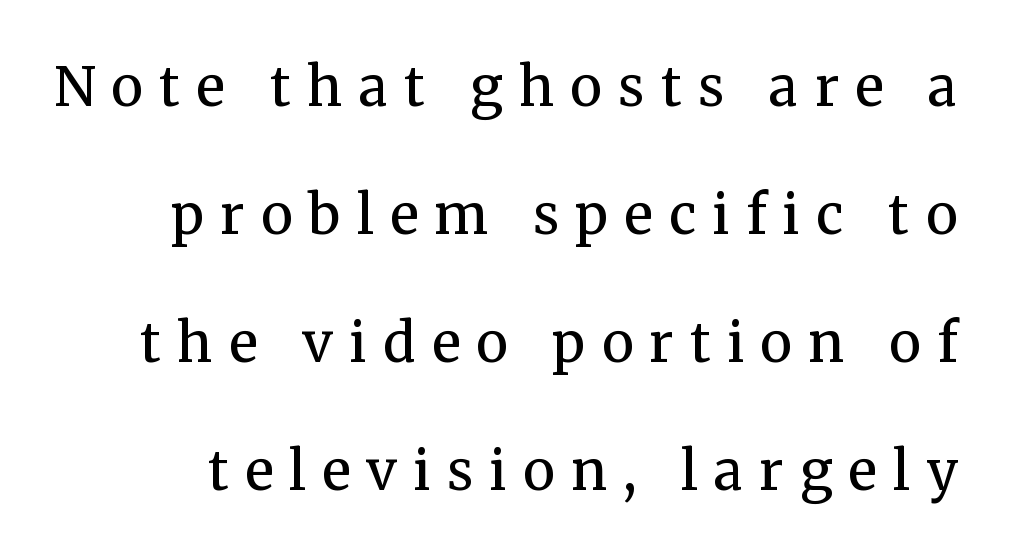
The image shows 54 px regular-weight serif type, upright; set loose line spacing (2.37x), unusually wide letter spacing (+0.3 em), not underlined; medium stroke contrast and a medium x-height.
